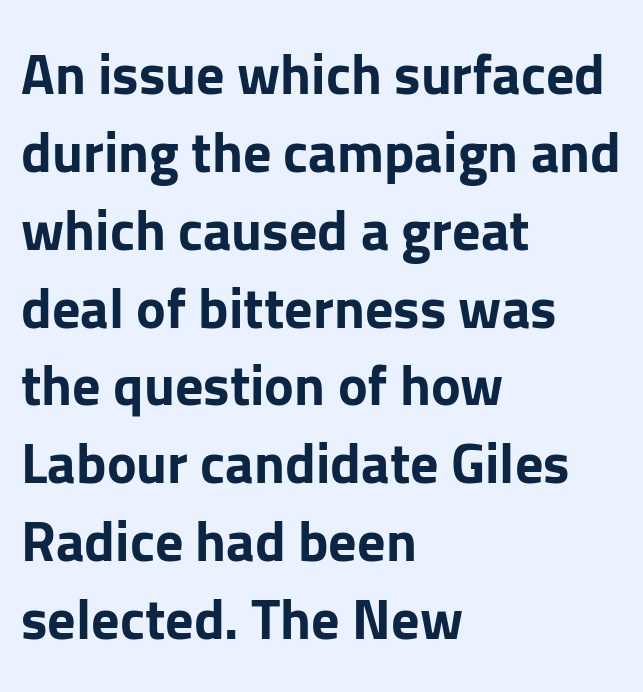
Unlike a traditional serif, this face leaves its strokes unadorned. Letter spacing: default. The rendering uses a bold face; every stroke is thick and dark. Think of a printed novel: that variable character pitch is what you see here. Typeset ragged right — the left edge is the straight one. Summary of vertical rhythm: regular, with standard interline spacing.
